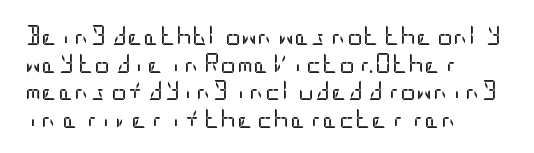
This rendering leaves character spacing at its baseline value. These lines stack with their left ends in a neat column. Reading down the column, the eye jumps a familiar distance to each next line. Stroke mass is kept to a normal reading level or below. Unlike italic type, these characters show no tilt at all. No word sits above an underline.
